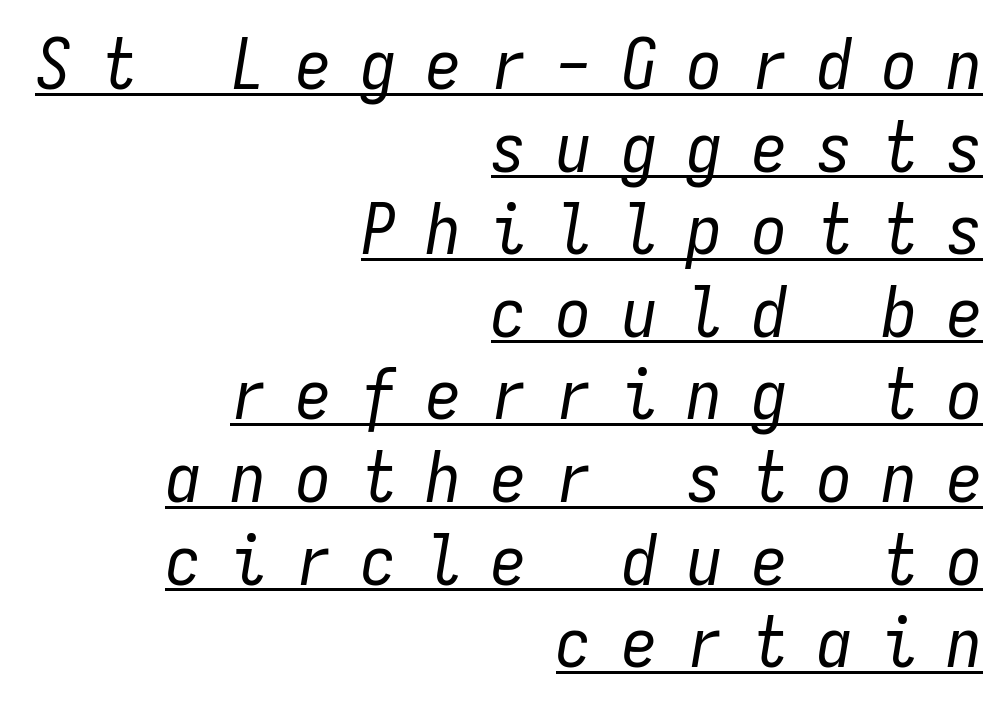
Q: Is the text bold? A: No.
Q: Is the text italic (slanted)? A: Yes, it leans right by about 9 degrees.
Q: Is the text underlined? A: Yes.
Q: How is the paragraph aligned? A: Right-aligned.
Q: Is the spacing between letters normal or unusually wide? A: Unusually wide.
Q: Width (condensed, normal, or wide)? A: Condensed.
Q: Stroke contrast? A: Low.
Q: x-height? A: Medium.
Q: Monospaced? A: Yes.
